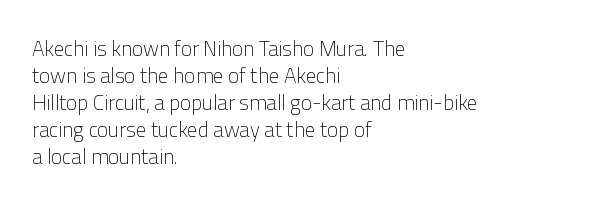
{"italic": "no", "bold": "no", "underline": "no", "align": "left", "line_spacing": "normal", "line_spacing_ratio": 1.29, "letter_spacing": "normal", "letter_spacing_em": 0.0, "glyph_px": 21}
